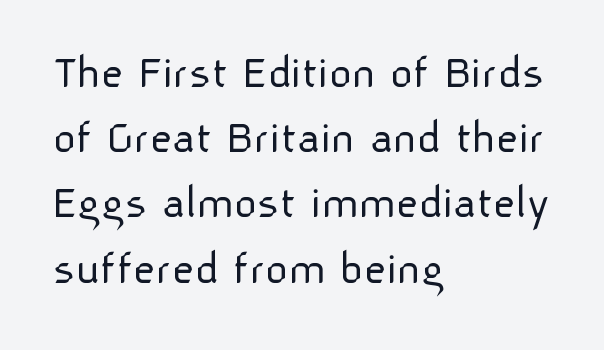
The gaps between neighbouring characters are ordinary and unremarkable. Students, observe: this is what conventionally led text looks like. You could not count columns in this text — the font is proportionally spaced. The font family rendered here belongs to the sans-serif group. Line beginnings align vertically; line endings do not.
